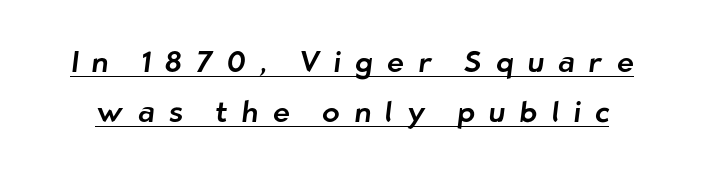
{"serif": "no", "width": "normal", "stroke_contrast": "low", "x_height": "medium", "monospaced": "no", "underline": "yes", "line_spacing_ratio": 1.72, "letter_spacing": "wide", "letter_spacing_em": 0.49, "glyph_px": 29}
